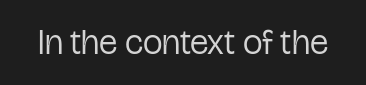
Q: Is the text bold? A: No.
Q: Is the text italic (slanted)? A: No, it is upright.
Q: Is the typeface a serif or a sans-serif typeface? A: Sans-serif.
Q: Is the text underlined? A: No.
Q: Is the spacing between letters normal or unusually wide? A: Normal.
Q: Width (condensed, normal, or wide)? A: Condensed.
Q: Stroke contrast? A: Low.
Q: x-height? A: Medium.
Q: Monospaced? A: No.
